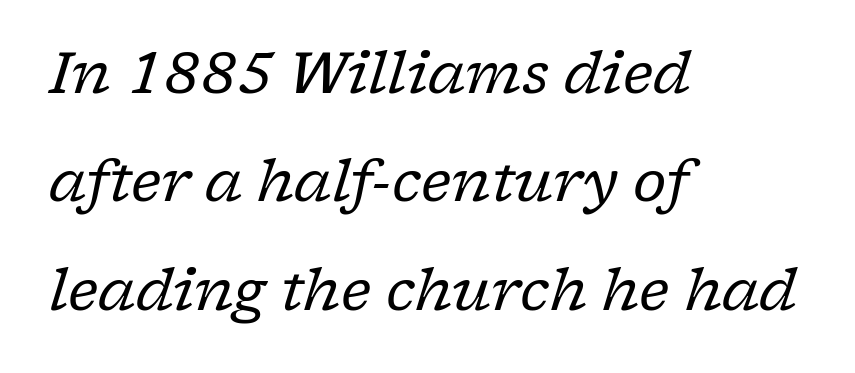
I'd call this a serif setting — the letters wear small feet. Clear beneath every line of the passage. Which margin do the lines hug? The left one — the right edge is uneven. In terms of letterspacing, this is plain default setting. Here the designer chose a conventional face with non-uniform glyph widths.
